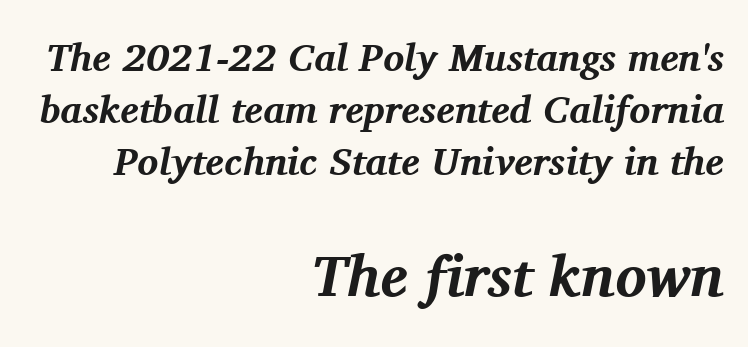
Q: Is the text bold? A: Yes.
Q: Is the text italic (slanted)? A: Yes, it leans right by about 11 degrees.
Q: Is the typeface a serif or a sans-serif typeface? A: Serif.
Q: Is the text underlined? A: No.
Q: How is the paragraph aligned? A: Right-aligned.
Q: Is the spacing between letters normal or unusually wide? A: Normal.
Q: Is the spacing between lines tight, normal or loose? A: Normal.
Q: Which block of text is set in a larger size, the first (top) or the second (bottom)? A: The second (bottom) one.
Q: Width (condensed, normal, or wide)? A: Normal.
Q: Stroke contrast? A: Medium.
Q: x-height? A: Medium.
Q: Monospaced? A: No.
